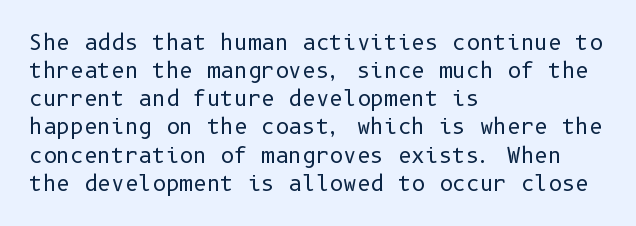
Q: Is the text bold? A: No.
Q: Is the text italic (slanted)? A: No, it is upright.
Q: Is the text underlined? A: No.
Q: How is the paragraph aligned? A: Left-aligned.
Q: Is the spacing between letters normal or unusually wide? A: Normal.
Q: Is the spacing between lines tight, normal or loose? A: Normal.
